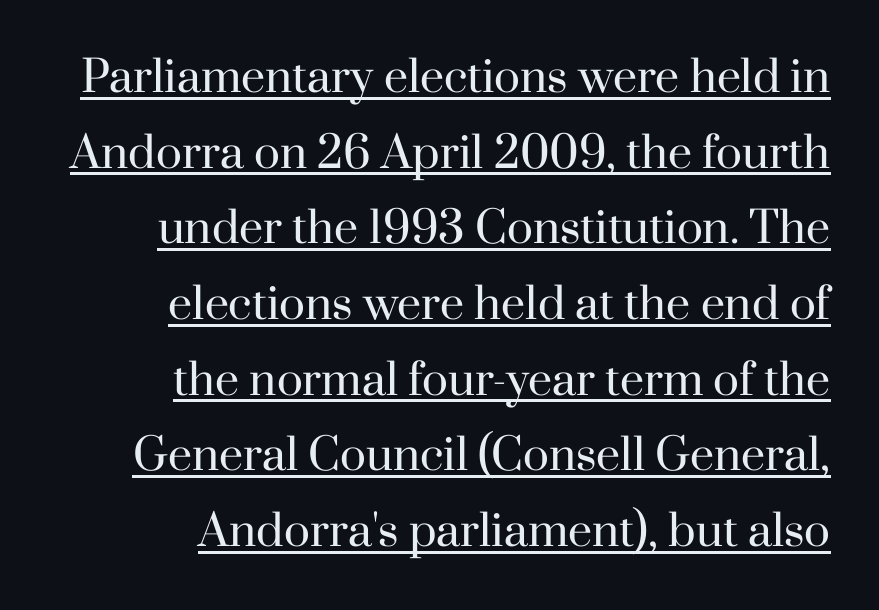
Q: Is the text bold? A: No.
Q: Is the text italic (slanted)? A: No, it is upright.
Q: Is the typeface a serif or a sans-serif typeface? A: Serif.
Q: Is the text underlined? A: Yes.
Q: How is the paragraph aligned? A: Right-aligned.
Q: Is the spacing between letters normal or unusually wide? A: Normal.
Q: Width (condensed, normal, or wide)? A: Normal.
Q: Stroke contrast? A: High.
Q: x-height? A: Small.
Q: Monospaced? A: No.
